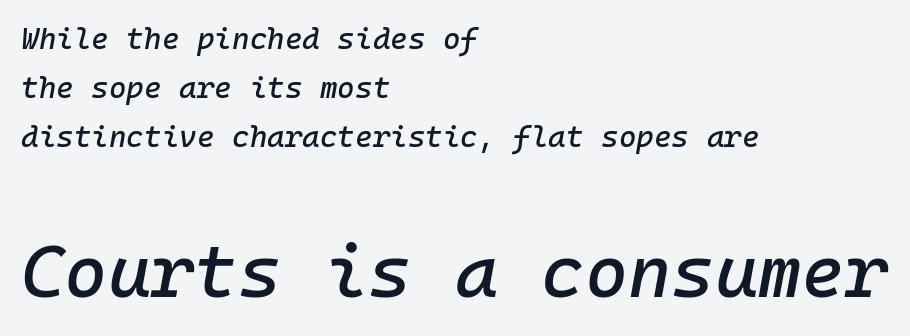
You can tell it's italic because the verticals aren't actually vertical. If you drew a ruler down the left edge, every line would touch it. Fixed-width glyphs throughout — classic coding-font behaviour. One glance says typical: line gaps are just what's usual.
